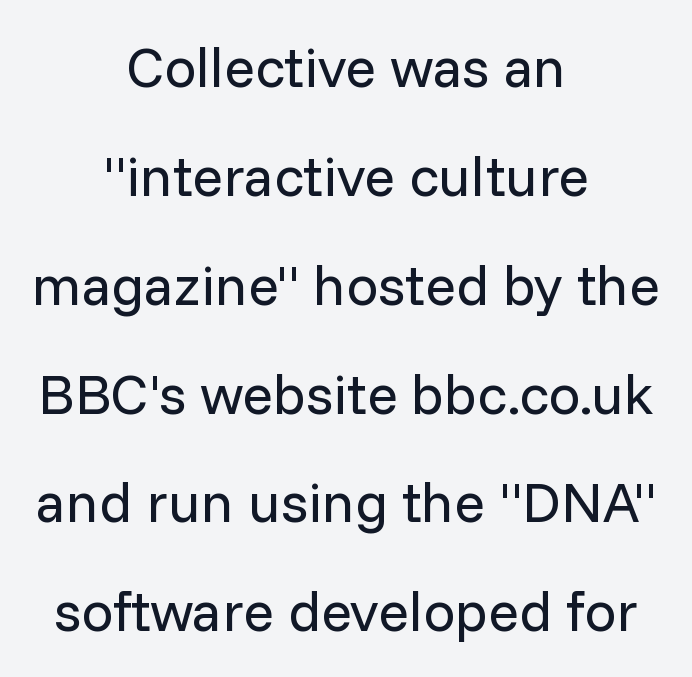
{"serif": "no", "italic": "no", "bold": "no", "weight": "regular", "width": "normal", "stroke_contrast": "low", "x_height": "medium", "monospaced": "no", "underline": "no", "align": "center", "line_spacing": "loose", "line_spacing_ratio": 1.91, "letter_spacing": "normal", "letter_spacing_em": 0.0, "glyph_px": 57}
